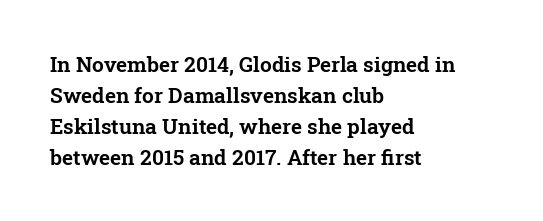
{"italic": "no", "underline": "no", "align": "left", "line_spacing": "normal", "line_spacing_ratio": 1.47, "letter_spacing": "normal", "letter_spacing_em": 0.0, "glyph_px": 21}
